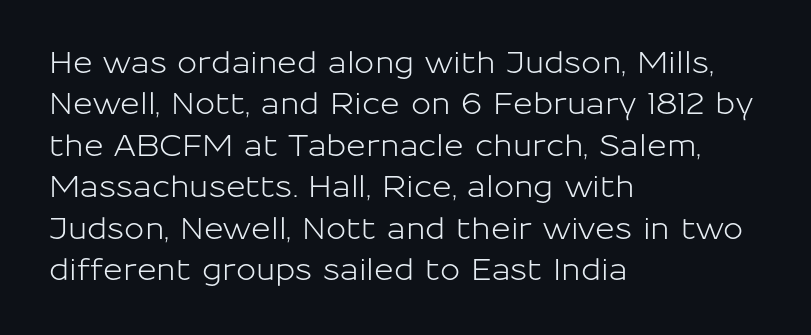
The image shows 30 px sans-serif type, upright; set left-aligned, normal line spacing (1.38x), normal letter spacing, not underlined; low stroke contrast and a medium x-height.
